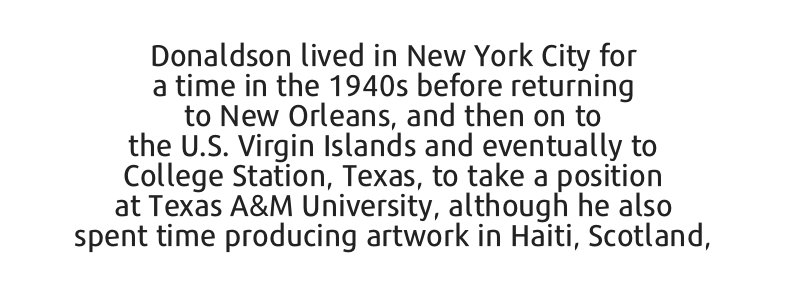
The image shows 30 px sans-serif type, upright; set centered, tight line spacing (1.0x), normal letter spacing, not underlined; low stroke contrast and a medium x-height.
